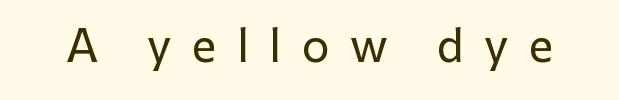
{"serif": "no", "italic": "no", "width": "normal", "stroke_contrast": "low", "x_height": "medium", "monospaced": "no", "underline": "no", "letter_spacing": "wide", "letter_spacing_em": 0.46, "glyph_px": 44}
